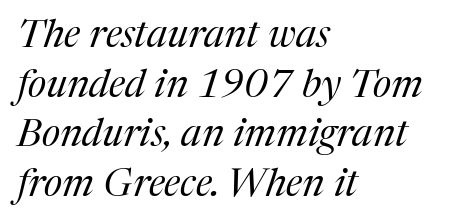
{"serif": "yes", "italic": "yes", "lean": "right", "slant_degrees": 17, "bold": "no", "weight": "regular", "width": "normal", "stroke_contrast": "medium", "x_height": "medium", "monospaced": "no", "underline": "no", "align": "left", "line_spacing": "normal", "line_spacing_ratio": 1.27, "letter_spacing": "normal", "letter_spacing_em": 0.0, "glyph_px": 39}
